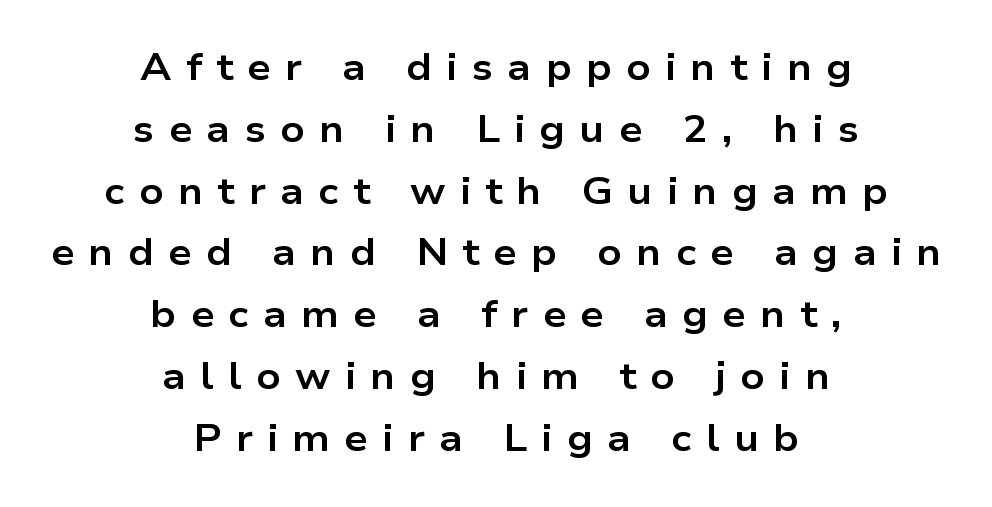
Q: Is the text bold? A: Yes.
Q: Is the text italic (slanted)? A: No, it is upright.
Q: Is the typeface a serif or a sans-serif typeface? A: Sans-serif.
Q: Is the text underlined? A: No.
Q: How is the paragraph aligned? A: Centered.
Q: Is the spacing between letters normal or unusually wide? A: Unusually wide.
Q: Is the spacing between lines tight, normal or loose? A: Normal.
Q: Width (condensed, normal, or wide)? A: Wide.
Q: Stroke contrast? A: Low.
Q: x-height? A: Medium.
Q: Monospaced? A: No.
